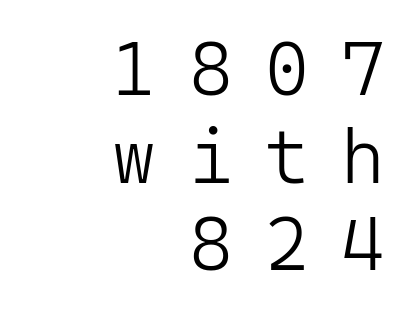
{"serif": "no", "italic": "no", "bold": "no", "weight": "light", "width": "normal", "stroke_contrast": "low", "x_height": "medium", "monospaced": "yes", "underline": "no", "align": "right", "line_spacing_ratio": 1.17, "letter_spacing": "wide", "letter_spacing_em": 0.43, "glyph_px": 75}
